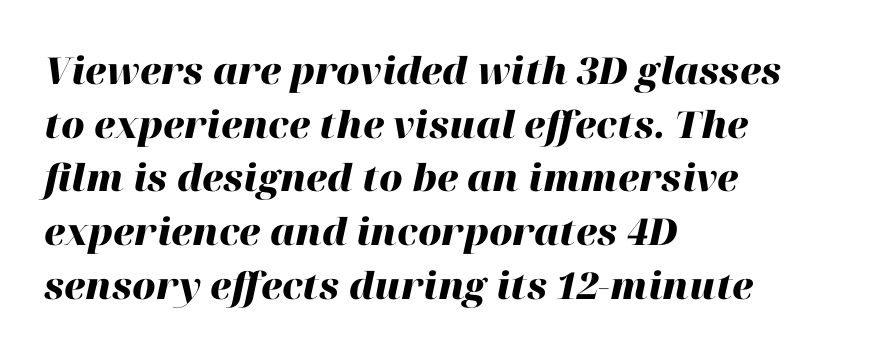
{"italic": "yes", "lean": "right", "slant_degrees": 12, "bold": "yes", "weight": "heavy", "width": "normal", "stroke_contrast": "high", "x_height": "medium", "monospaced": "no", "underline": "no", "align": "left", "line_spacing": "normal", "line_spacing_ratio": 1.45, "letter_spacing": "normal", "letter_spacing_em": 0.0, "glyph_px": 37}
